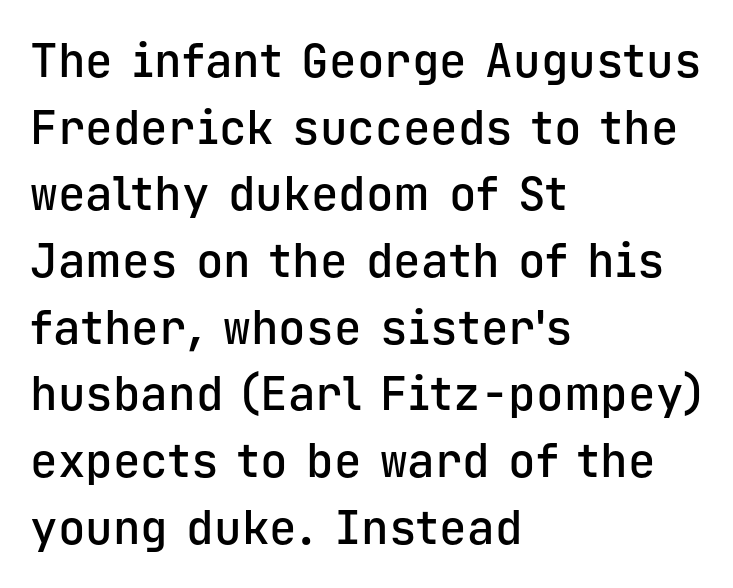
Q: Is the text bold? A: Semi-bold.
Q: Is the text italic (slanted)? A: No, it is upright.
Q: Is the typeface a serif or a sans-serif typeface? A: Sans-serif.
Q: Is the text underlined? A: No.
Q: How is the paragraph aligned? A: Left-aligned.
Q: Is the spacing between letters normal or unusually wide? A: Normal.
Q: Is the spacing between lines tight, normal or loose? A: Normal.
Q: Width (condensed, normal, or wide)? A: Normal.
Q: Stroke contrast? A: Low.
Q: x-height? A: Medium.
Q: Monospaced? A: Yes.
